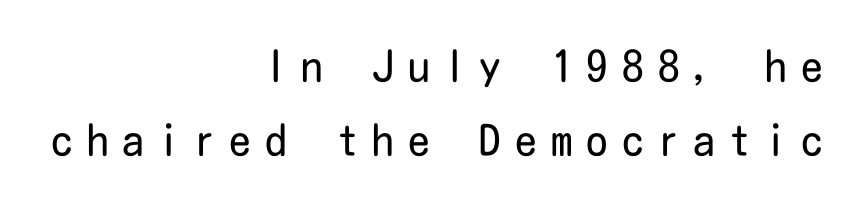
The image shows 43 px regular-weight, condensed sans-serif type, upright; set right-aligned, line spacing 1.71x, unusually wide letter spacing (+0.33 em), not underlined; low stroke contrast and a medium x-height.
